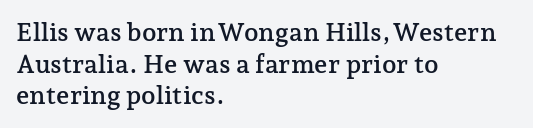
Q: Is the text italic (slanted)? A: No, it is upright.
Q: Is the text underlined? A: No.
Q: How is the paragraph aligned? A: Left-aligned.
Q: Is the spacing between letters normal or unusually wide? A: Normal.
